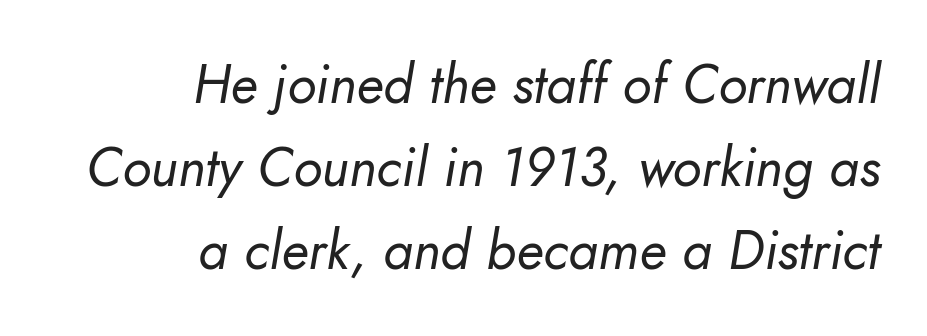
Q: Is the text bold? A: No.
Q: Is the text italic (slanted)? A: Yes, it leans right by about 10 degrees.
Q: Is the text underlined? A: No.
Q: How is the paragraph aligned? A: Right-aligned.
Q: Is the spacing between letters normal or unusually wide? A: Normal.
Q: Is the spacing between lines tight, normal or loose? A: Normal.
Q: Width (condensed, normal, or wide)? A: Normal.
Q: Stroke contrast? A: Low.
Q: x-height? A: Small.
Q: Monospaced? A: No.
